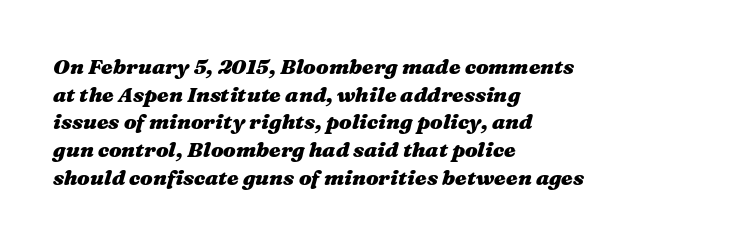
The face used here has a pronounced slope to its letters. Casual observation: everything's shoved over to the left. Rule under the text: the space is simply empty. Vertical spacing — default. In terms of weight, the rendering is a true, heavy bold.
